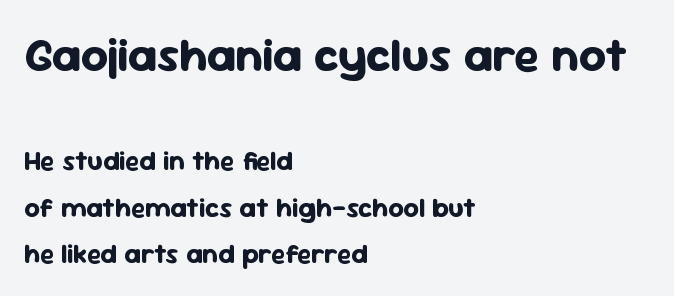
{"serif": "no", "italic": "no", "bold": "yes", "weight": "bold", "width": "normal", "stroke_contrast": "low", "x_height": "medium", "monospaced": "no", "underline": "no", "align": "left", "line_spacing_ratio": 1.73, "letter_spacing": "normal", "letter_spacing_em": 0.0, "larger_block": "first", "size_ratio": 1.74, "glyph_px": 47}
